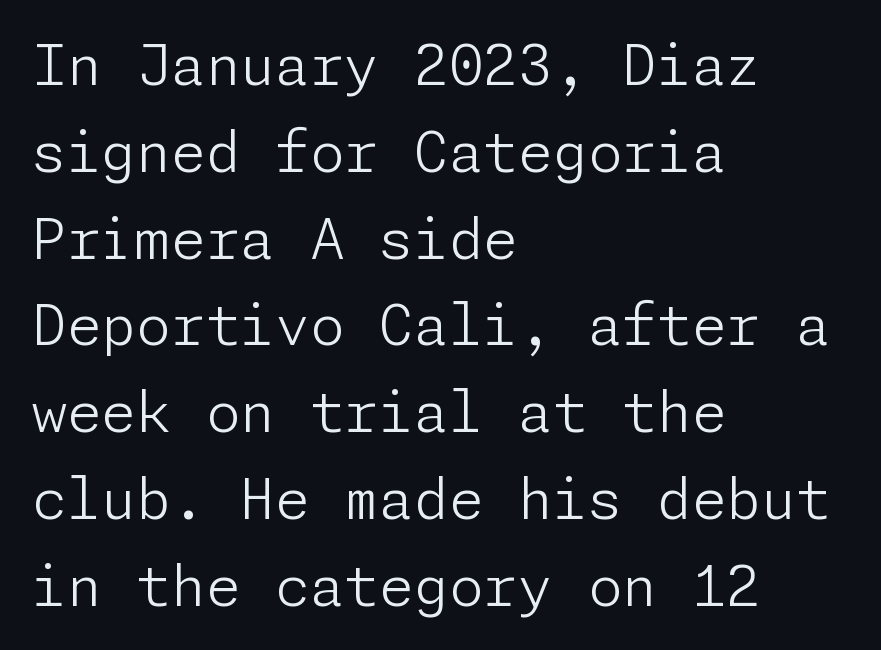
{"serif": "no", "italic": "no", "bold": "no", "weight": "light", "width": "normal", "stroke_contrast": "low", "x_height": "medium", "underline": "no", "align": "left", "line_spacing": "normal", "line_spacing_ratio": 1.55, "letter_spacing": "normal", "letter_spacing_em": 0.0, "glyph_px": 56}
